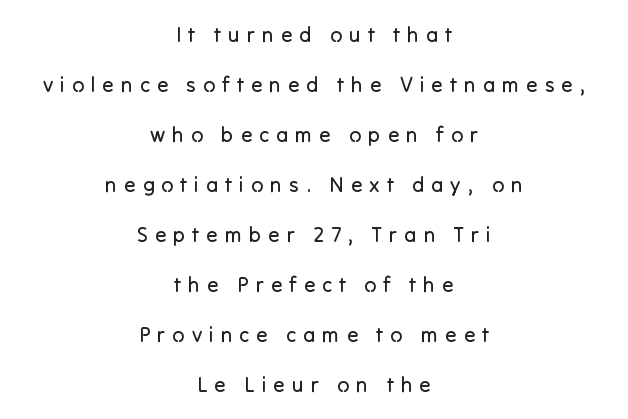
Type without underlining. The typography opts for an upright posture over an oblique one. Each line is balanced around a shared central axis. The block of text is sparse from top to bottom, with ample space between rows. Summary of weight: not heavy and not bold.
